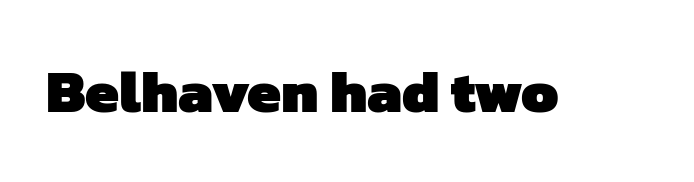
The image shows 60 px heavy sans-serif type; set normal letter spacing, not underlined; low stroke contrast and a medium x-height.
